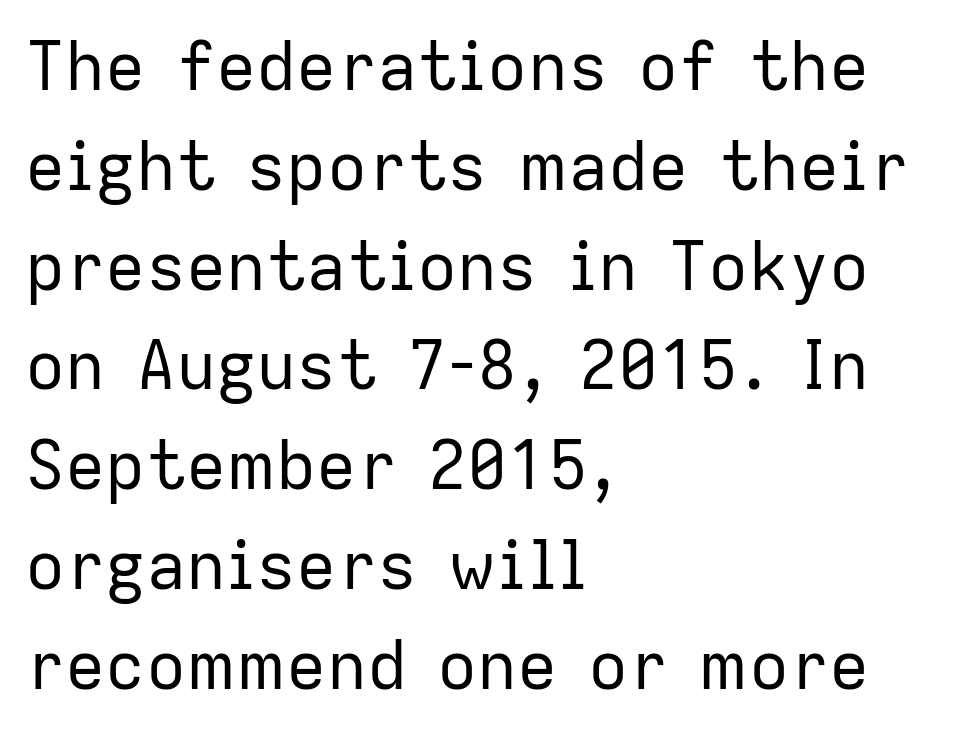
The image shows 67 px regular-weight sans-serif type, upright; set left-aligned, normal line spacing (1.49x), normal letter spacing, not underlined; low stroke contrast and a medium x-height.
